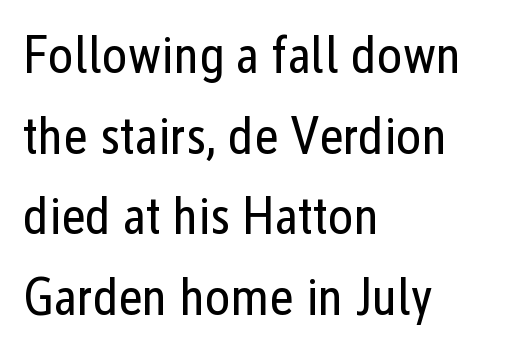
{"serif": "no", "italic": "no", "bold": "no", "weight": "regular", "width": "condensed", "stroke_contrast": "low", "x_height": "medium", "monospaced": "no", "underline": "no", "align": "left", "line_spacing": "normal", "line_spacing_ratio": 1.52, "letter_spacing": "normal", "letter_spacing_em": 0.0, "glyph_px": 53}
